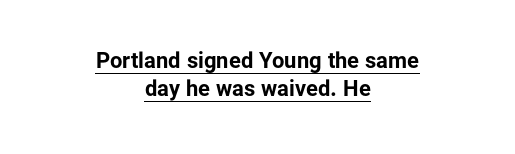
{"italic": "no", "bold": "yes", "underline": "yes", "align": "center", "line_spacing": "normal", "line_spacing_ratio": 1.28, "letter_spacing": "normal", "letter_spacing_em": 0.0, "glyph_px": 22}
